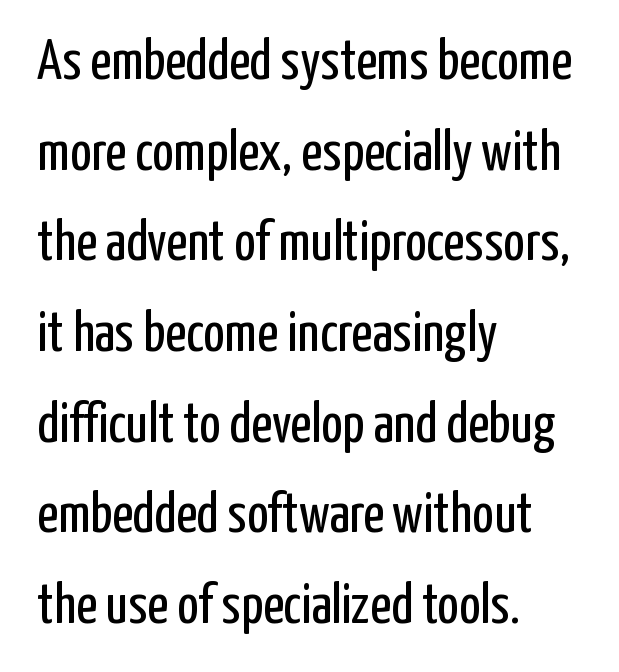
{"serif": "no", "italic": "no", "bold": "no", "weight": "regular", "width": "condensed", "stroke_contrast": "low", "x_height": "medium", "monospaced": "no", "underline": "no", "align": "left", "line_spacing": "normal", "line_spacing_ratio": 1.59, "letter_spacing": "normal", "letter_spacing_em": 0.0, "glyph_px": 57}
